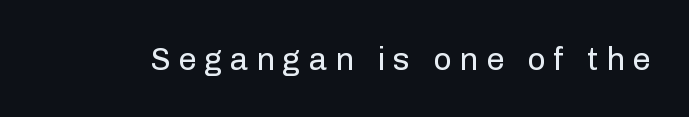
The image shows 32 px regular-weight sans-serif type, upright; set unusually wide letter spacing (+0.24 em), not underlined; low stroke contrast and a medium x-height.
